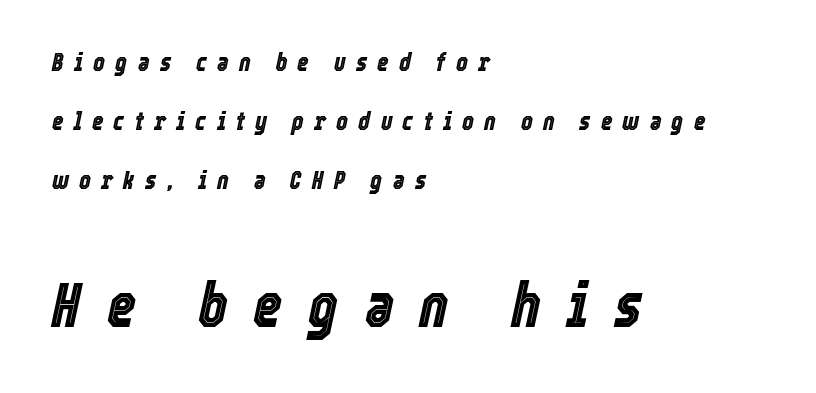
The later block is typeset at a bigger size than the earlier block. Someone cranked the tracking dial way up on this one. The lines in this sample share a left origin and differ only in where they stop. If you drew a line through each stem, it would be angled. Rule under the text: the space is simply empty. Regarding leading, the lines here are spaced well apart.
